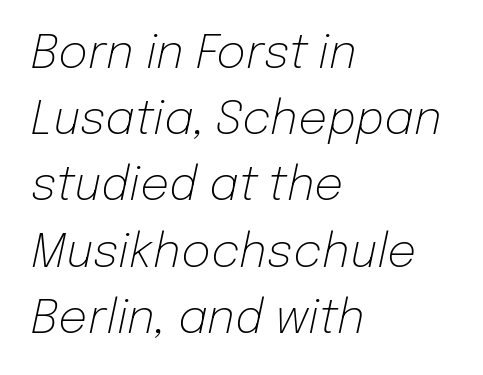
The image shows 46 px light type, italic (leaning right); set left-aligned, normal line spacing (1.44x), normal letter spacing, not underlined; low stroke contrast and a medium x-height.
